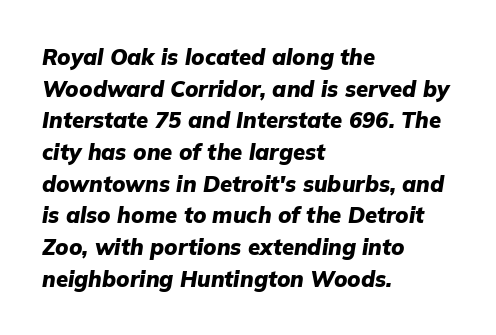
The lines sit at an ordinary, default distance from one another. Typographic density is high because the face is bold. The rendering anchors every line to the left-hand side. Lines of text with bare space underneath.
